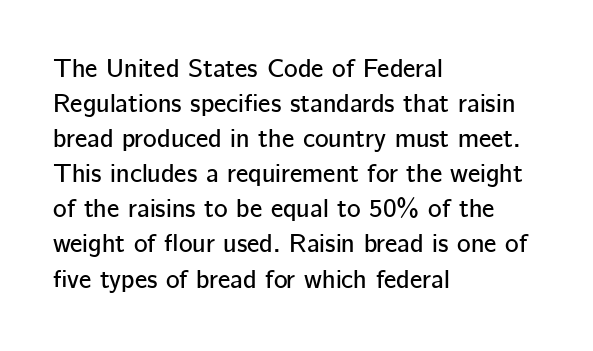
Q: Is the text italic (slanted)? A: No, it is upright.
Q: Is the text underlined? A: No.
Q: How is the paragraph aligned? A: Left-aligned.
Q: Is the spacing between letters normal or unusually wide? A: Normal.
Q: Is the spacing between lines tight, normal or loose? A: Normal.
